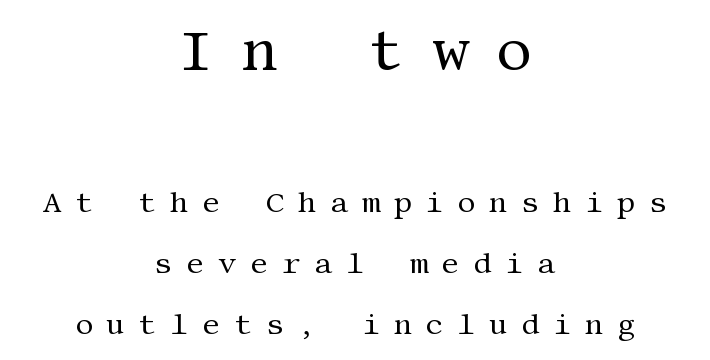
Q: Is the text bold? A: No.
Q: Is the text italic (slanted)? A: No, it is upright.
Q: Is the typeface a serif or a sans-serif typeface? A: Serif.
Q: Is the text underlined? A: No.
Q: How is the paragraph aligned? A: Centered.
Q: Is the spacing between letters normal or unusually wide? A: Unusually wide.
Q: Is the spacing between lines tight, normal or loose? A: Loose.
Q: Which block of text is set in a larger size, the first (top) or the second (bottom)? A: The first (top) one.
Q: Width (condensed, normal, or wide)? A: Normal.
Q: Stroke contrast? A: Medium.
Q: x-height? A: Large.
